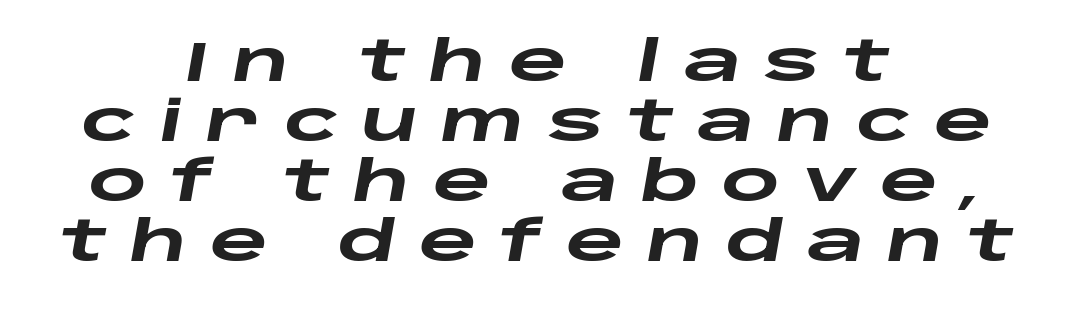
{"italic": "yes", "lean": "right", "slant_degrees": 10, "bold": "yes", "weight": "heavy", "width": "wide", "stroke_contrast": "low", "x_height": "large", "monospaced": "no", "underline": "no", "align": "center", "line_spacing": "tight", "line_spacing_ratio": 1.07, "letter_spacing": "wide", "letter_spacing_em": 0.41, "glyph_px": 56}
